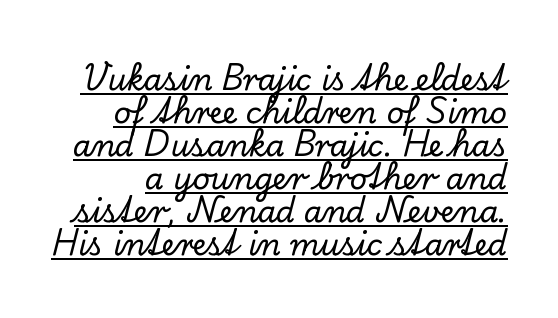
{"serif": "yes", "width": "normal", "stroke_contrast": "low", "x_height": "small", "monospaced": "no", "underline": "yes", "line_spacing": "tight", "line_spacing_ratio": 1.1, "letter_spacing": "normal", "letter_spacing_em": 0.0, "glyph_px": 30}
